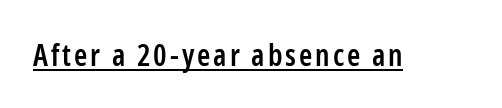
The letters carry no serifs — their stems end cleanly without finishing strokes. In designer terms, the underline attribute is active on this setting. Moderately thickened strokes mark this as semibold type. This sample has the flowing, uneven cadence of proportional lettering. This is the regular roman posture of the typeface.
